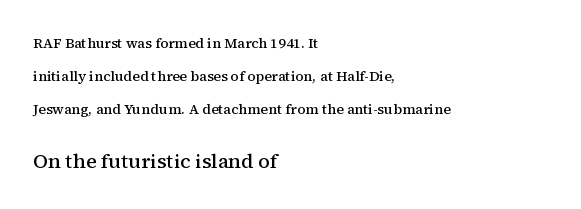
Weight: semibold (demi). Clear beneath every line of the passage. The rendering anchors every line to the left-hand side. The more generous point size was reserved for the lower chunk.
